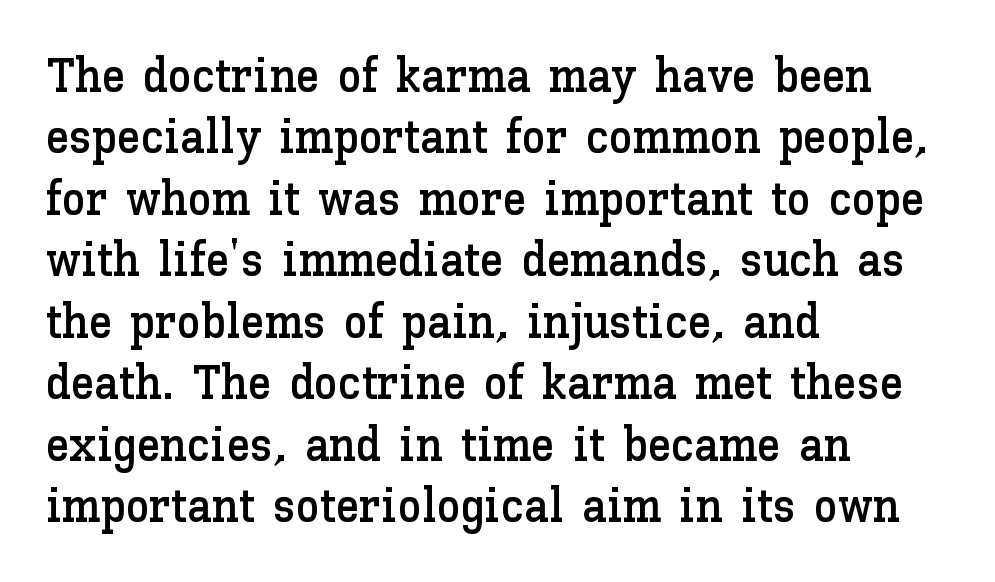
Compared with a centered layout, this one pins lines to the left instead. Reading down the column, the eye jumps a familiar distance to each next line. The letters advance in unequal steps, a hallmark of proportional type. Rendered with straight, roman letterforms.
